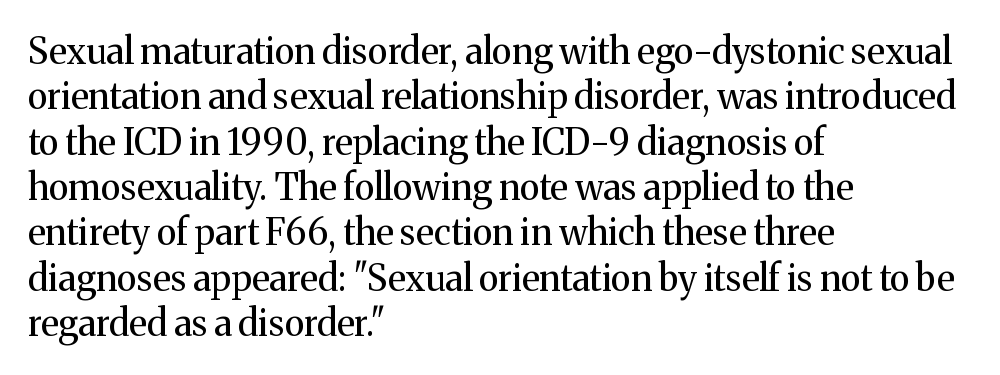
The image shows 36 px regular-weight serif type, upright; set left-aligned, normal line spacing (1.26x), normal letter spacing, not underlined; medium stroke contrast and a medium x-height.
